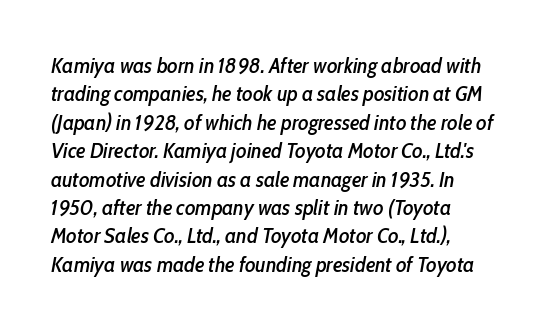
Q: Is the text italic (slanted)? A: Yes, it leans right by about 10 degrees.
Q: Is the text underlined? A: No.
Q: How is the paragraph aligned? A: Left-aligned.
Q: Is the spacing between letters normal or unusually wide? A: Normal.
Q: Is the spacing between lines tight, normal or loose? A: Normal.
